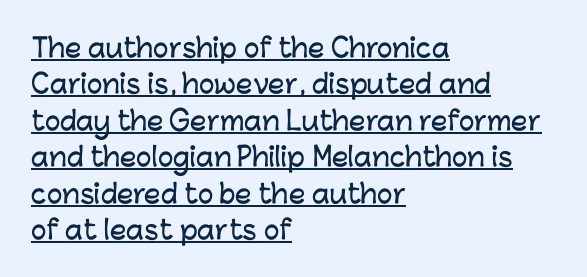
{"italic": "no", "underline": "yes", "align": "left", "line_spacing": "normal", "line_spacing_ratio": 1.4, "letter_spacing": "normal", "letter_spacing_em": 0.0, "glyph_px": 26}
